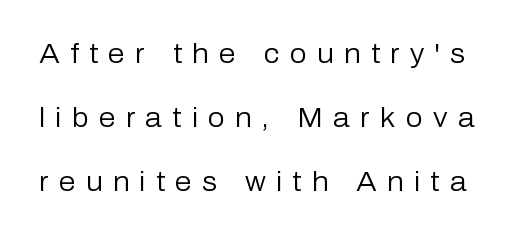
Someone cranked the tracking dial way up on this one. Ink coverage per letter is moderate at most. Unlike italic type, these characters show no tilt at all. Decoration check: the copy has no underline. The vertical gap from one line to the next is large.
